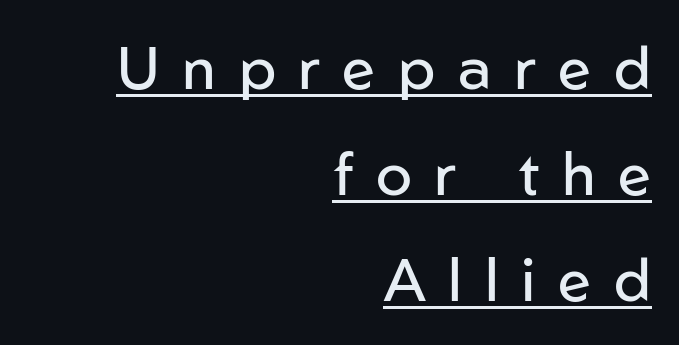
Stroke thickness stays within the range of a standard reading face or lighter. A baseline rule has been typeset under these characters. These lines stack with their right ends in a neat column. Inter-character spacing is expanded well beyond the font's built-in metrics.
